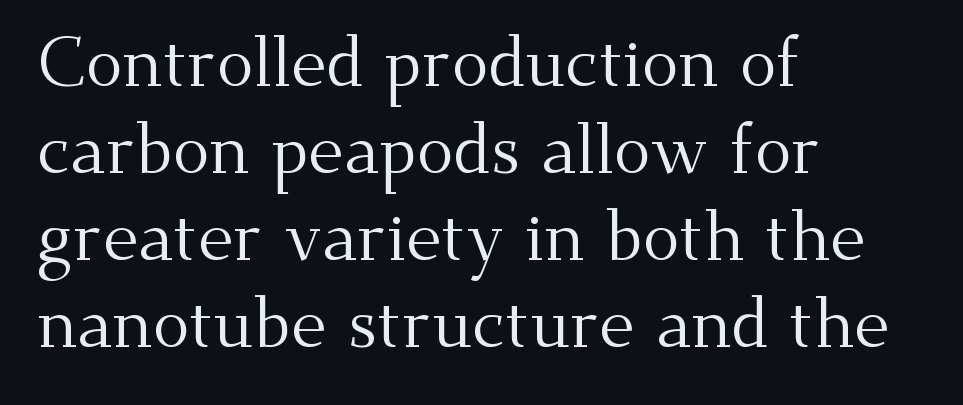
{"serif": "yes", "italic": "no", "bold": "no", "weight": "regular", "width": "normal", "stroke_contrast": "medium", "x_height": "small", "monospaced": "no", "underline": "no", "align": "left", "line_spacing": "normal", "line_spacing_ratio": 1.26, "letter_spacing": "normal", "letter_spacing_em": 0.0, "glyph_px": 69}
